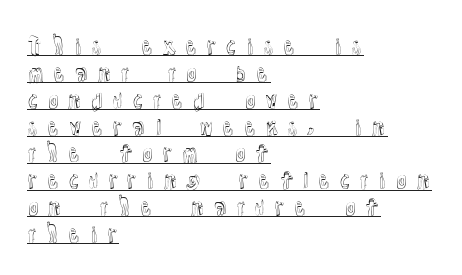
The image shows 22 px text type, upright; set left-aligned, line spacing 1.22x, unusually wide letter spacing (+0.32 em), underlined.
